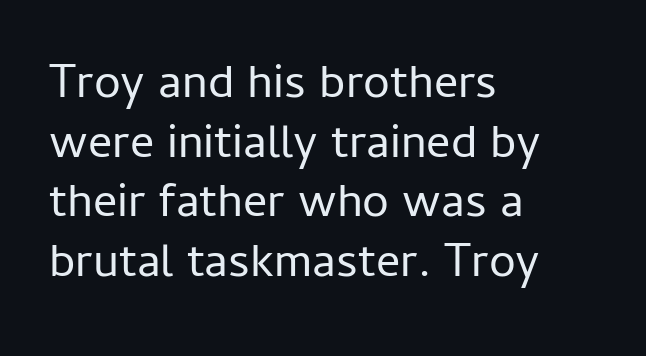
Q: Is the text bold? A: No.
Q: Is the text italic (slanted)? A: No, it is upright.
Q: Is the typeface a serif or a sans-serif typeface? A: Sans-serif.
Q: Is the text underlined? A: No.
Q: How is the paragraph aligned? A: Left-aligned.
Q: Is the spacing between letters normal or unusually wide? A: Normal.
Q: Width (condensed, normal, or wide)? A: Normal.
Q: Stroke contrast? A: Low.
Q: x-height? A: Medium.
Q: Monospaced? A: No.
